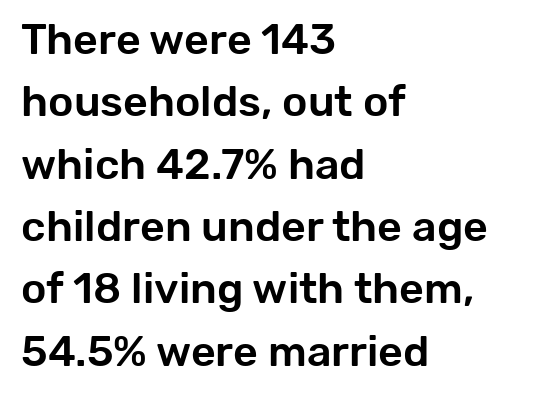
Summary of vertical rhythm: regular, with standard interline spacing. Characters remain perfectly vertical along every line. You could not count columns in this text — the font is proportionally spaced. Look at the tracking — it's just the regular setting, nothing added. Descenders are the only things crossing below the line. The paragraph has a hard left edge and a soft right edge.
